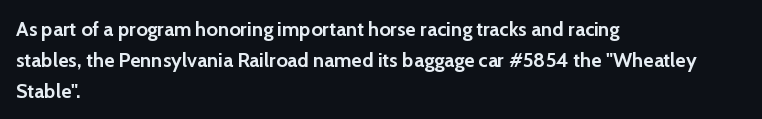
The image shows 20 px bold type, upright; set left-aligned, normal line spacing (1.54x), normal letter spacing, not underlined.
